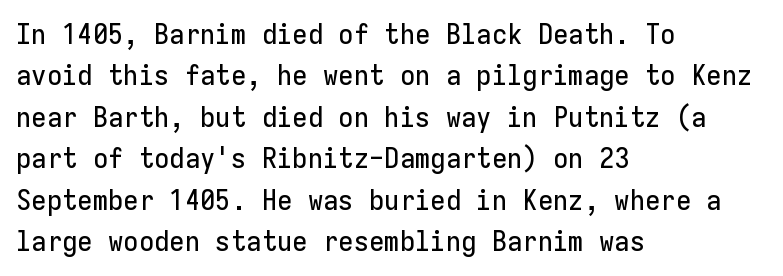
The letters march in equal steps, a hallmark of fixed-pitch type. Letter spacing: default. If you drew a ruler down the left edge, every line would touch it. These lines are composed in type without serifs. These lines were composed using upright roman letters.
